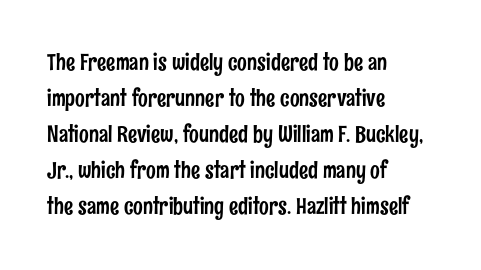
The image shows 23 px text type, upright; set left-aligned, normal line spacing (1.57x), normal letter spacing, not underlined.
